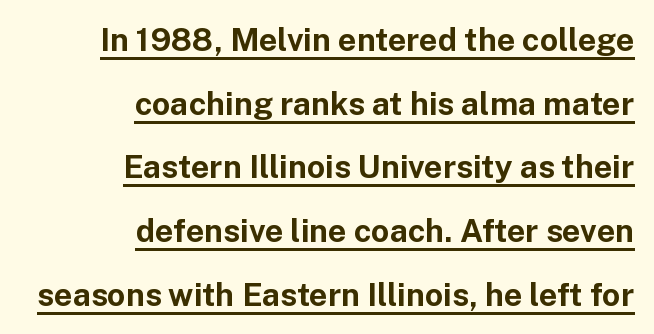
The image shows 32 px bold sans-serif type, upright; set right-aligned, loose line spacing (1.99x), normal letter spacing, underlined; low stroke contrast and a medium x-height.
